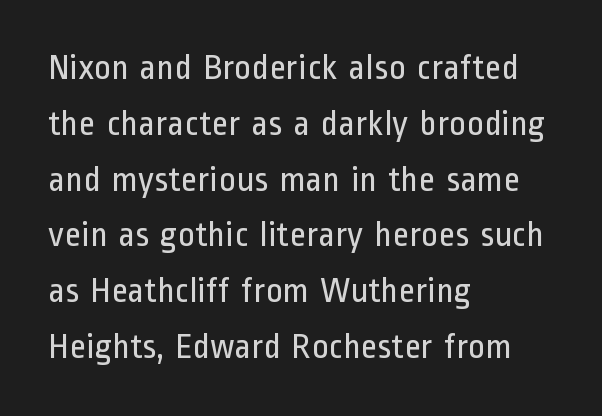
Q: Is the text bold? A: No.
Q: Is the text italic (slanted)? A: No, it is upright.
Q: Is the typeface a serif or a sans-serif typeface? A: Sans-serif.
Q: Is the text underlined? A: No.
Q: How is the paragraph aligned? A: Left-aligned.
Q: Is the spacing between letters normal or unusually wide? A: Normal.
Q: Is the spacing between lines tight, normal or loose? A: Normal.
Q: Width (condensed, normal, or wide)? A: Condensed.
Q: Stroke contrast? A: Low.
Q: x-height? A: Medium.
Q: Monospaced? A: No.
